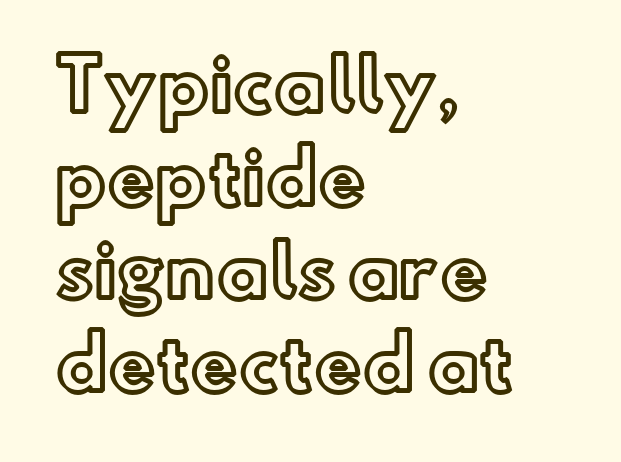
Q: Is the text italic (slanted)? A: No, it is upright.
Q: Is the text underlined? A: No.
Q: How is the paragraph aligned? A: Left-aligned.
Q: Is the spacing between letters normal or unusually wide? A: Normal.
Q: Is the spacing between lines tight, normal or loose? A: Normal.
Q: Width (condensed, normal, or wide)? A: Normal.
Q: x-height? A: Small.
Q: Monospaced? A: No.
